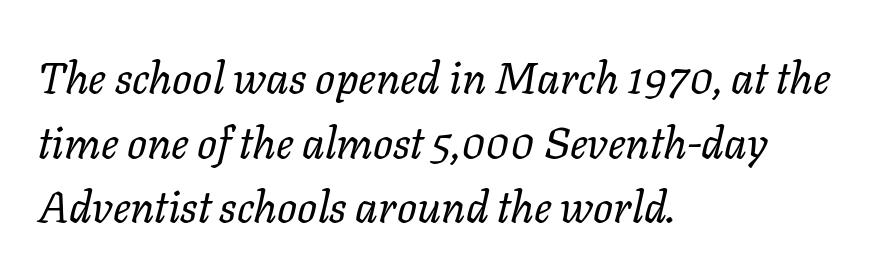
{"italic": "yes", "lean": "right", "slant_degrees": 11, "bold": "no", "weight": "regular", "width": "normal", "stroke_contrast": "low", "x_height": "medium", "monospaced": "no", "underline": "no", "align": "left", "line_spacing": "normal", "line_spacing_ratio": 1.47, "letter_spacing": "normal", "letter_spacing_em": 0.0, "glyph_px": 44}
